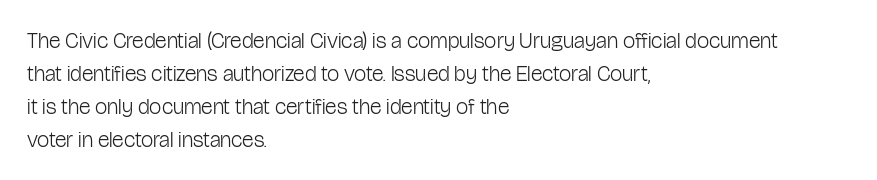
{"italic": "no", "bold": "no", "underline": "no", "align": "left", "line_spacing": "normal", "line_spacing_ratio": 1.5, "letter_spacing": "normal", "letter_spacing_em": 0.0, "glyph_px": 22}
